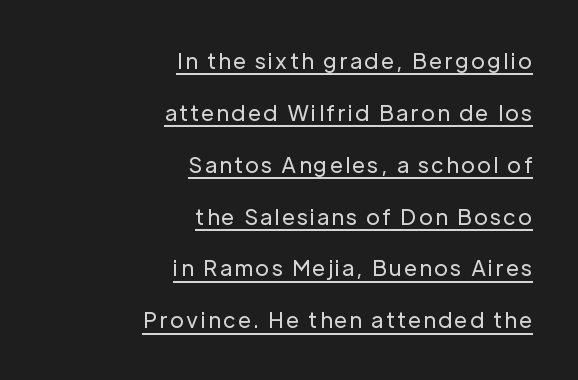
Q: Is the text bold? A: No.
Q: Is the text italic (slanted)? A: No, it is upright.
Q: Is the text underlined? A: Yes.
Q: How is the paragraph aligned? A: Right-aligned.
Q: Is the spacing between lines tight, normal or loose? A: Loose.
